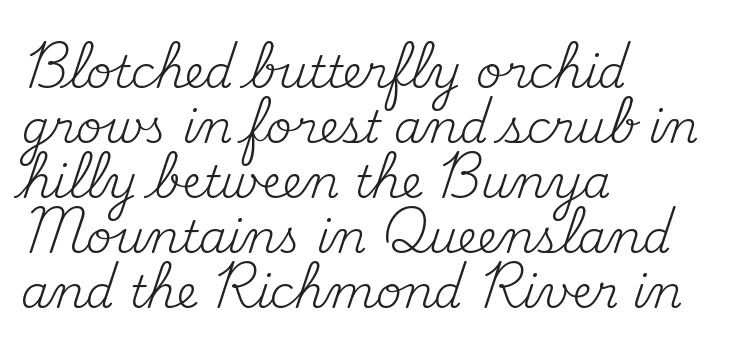
Q: Is the text bold? A: No.
Q: Is the text italic (slanted)? A: Yes.
Q: Is the typeface a serif or a sans-serif typeface? A: Serif.
Q: Is the text underlined? A: No.
Q: How is the paragraph aligned? A: Left-aligned.
Q: Is the spacing between letters normal or unusually wide? A: Normal.
Q: Width (condensed, normal, or wide)? A: Normal.
Q: Stroke contrast? A: Medium.
Q: x-height? A: Small.
Q: Monospaced? A: No.
